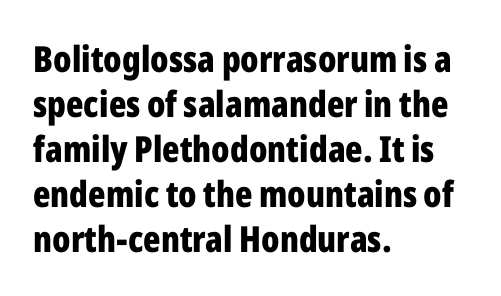
The image shows 36 px bold, condensed sans-serif type, upright; set left-aligned, normal line spacing (1.25x), normal letter spacing, not underlined; low stroke contrast and a medium x-height.
